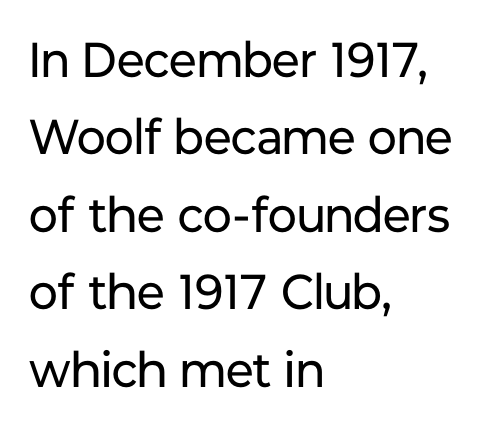
This rendering features lettering with no underline. Weight: in the light-to-regular range. Spacing between characters is what you'd get straight out of the box. Looks like regular typesetting: each glyph gets only the width it needs. Does the type have serifs? No, each stem ends abruptly. The rendering anchors every line to the left-hand side.
